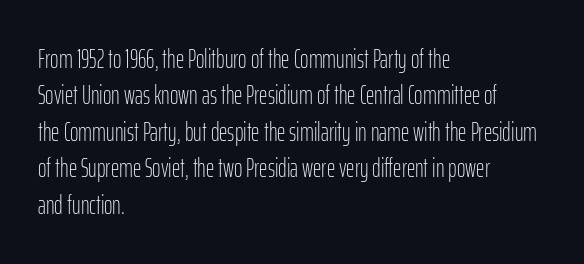
The image shows 26 px text type, upright; set left-aligned, normal line spacing (1.4x), normal letter spacing, not underlined.
